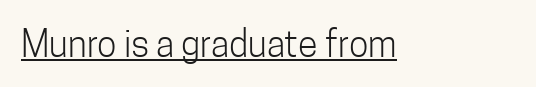
The passage shown is typed in a proportional face where columns would drift. The lettering stays uniformly vertical, giving the passage a roman look. Decoration check: the copy is underlined. The cut favours lightness, reaching ordinary text weight at its darkest.
